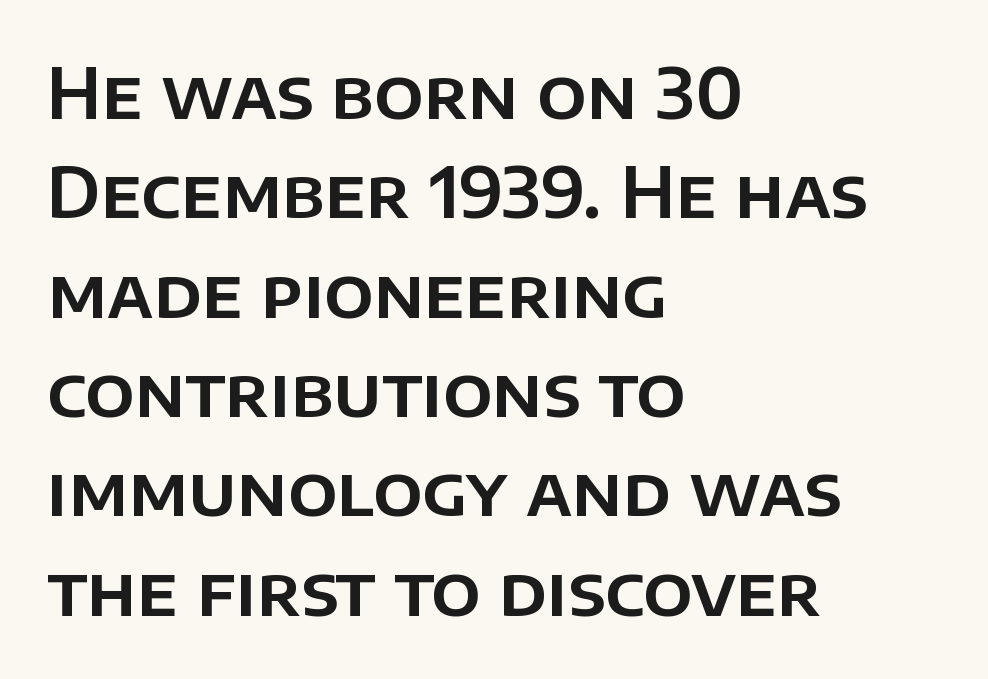
{"serif": "no", "italic": "no", "width": "normal", "stroke_contrast": "low", "x_height": "large", "monospaced": "no", "underline": "no", "align": "left", "line_spacing": "normal", "line_spacing_ratio": 1.44, "letter_spacing": "normal", "letter_spacing_em": 0.0, "glyph_px": 69}
